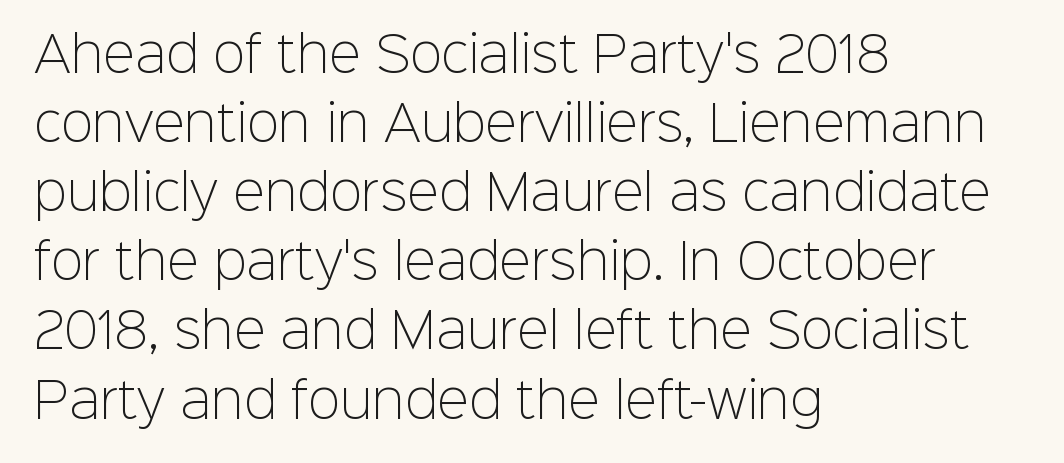
Each line starts at the same left margin while the right side varies. Do the characters align in a grid? No, the font is proportional. Honestly, the row spacing looks completely unremarkable. The letters stand upright; this is a roman face. Bare-footed words on every line. Compared with typical body copy, the letter spacing here is the same.
